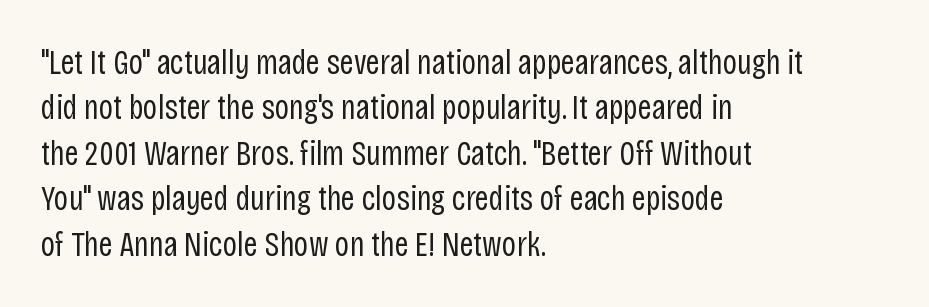
{"serif": "no", "italic": "no", "bold": "no", "weight": "regular", "width": "condensed", "stroke_contrast": "low", "x_height": "large", "monospaced": "no", "underline": "no", "align": "left", "line_spacing": "normal", "line_spacing_ratio": 1.3, "letter_spacing": "normal", "letter_spacing_em": 0.0, "glyph_px": 35}
